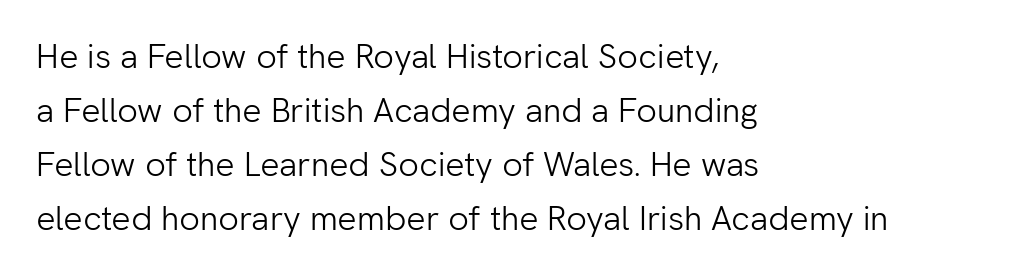
The image shows 34 px light sans-serif type, upright; set left-aligned, normal line spacing (1.59x), normal letter spacing, not underlined; low stroke contrast and a medium x-height.
